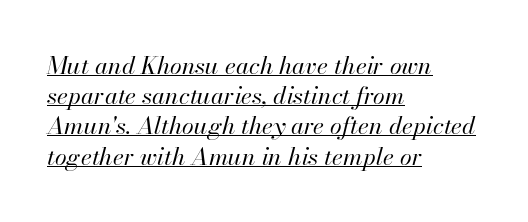
{"italic": "yes", "lean": "right", "slant_degrees": 13, "bold": "no", "underline": "yes", "align": "left", "line_spacing": "normal", "line_spacing_ratio": 1.26, "letter_spacing": "normal", "letter_spacing_em": 0.0, "glyph_px": 24}
